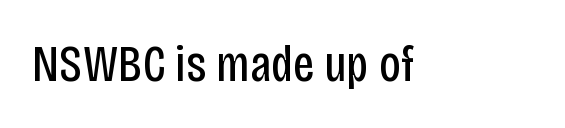
Character widths vary here, with narrow letters taking less room than wide ones. The characters display no serif detailing; their extremities are plain. Only glyphs here, with clear space below each row. The letterforms sit at book weight or below. This sample uses plain, unmodified letter spacing.
